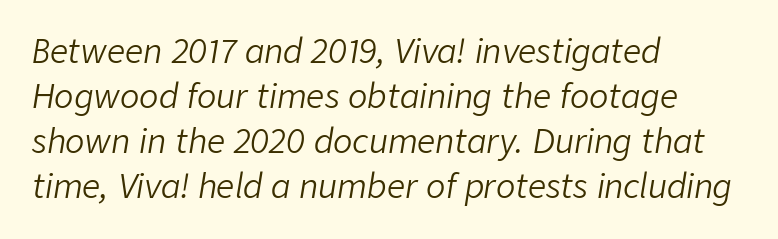
Q: Is the text bold? A: No.
Q: Is the text italic (slanted)? A: Yes, it leans right by about 9 degrees.
Q: Is the text underlined? A: No.
Q: How is the paragraph aligned? A: Left-aligned.
Q: Is the spacing between letters normal or unusually wide? A: Normal.
Q: Is the spacing between lines tight, normal or loose? A: Normal.
Q: Width (condensed, normal, or wide)? A: Normal.
Q: Stroke contrast? A: Low.
Q: x-height? A: Medium.
Q: Monospaced? A: No.
